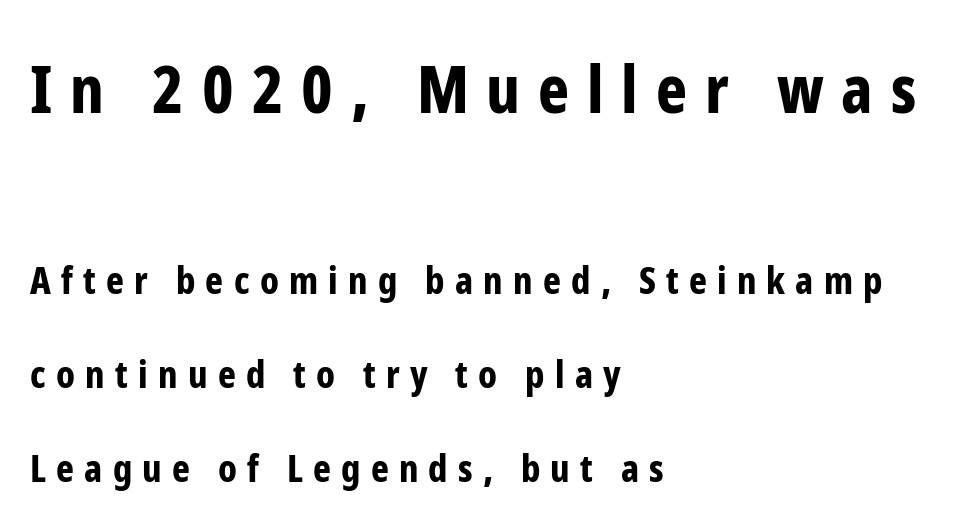
The image shows 66 px bold, condensed sans-serif type, upright; set left-aligned, loose line spacing (2.47x), unusually wide letter spacing (+0.27 em), not underlined; the first (top) block is 1.74x larger; low stroke contrast and a medium x-height.
